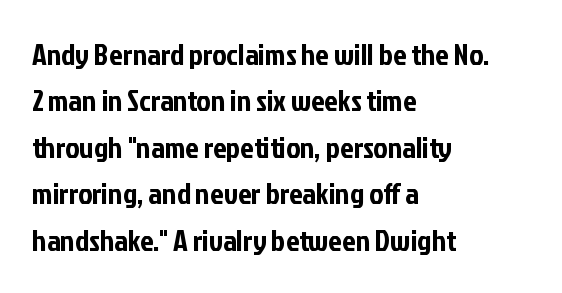
Honestly, the row spacing looks completely unremarkable. Typeset ragged right — the left edge is the straight one. You could not count columns in this text — the font is proportionally spaced. Nope, not italic — everything's standing straight. Rule under the text: the space is simply empty. The text was rendered using a sans face with plain stroke endings.
